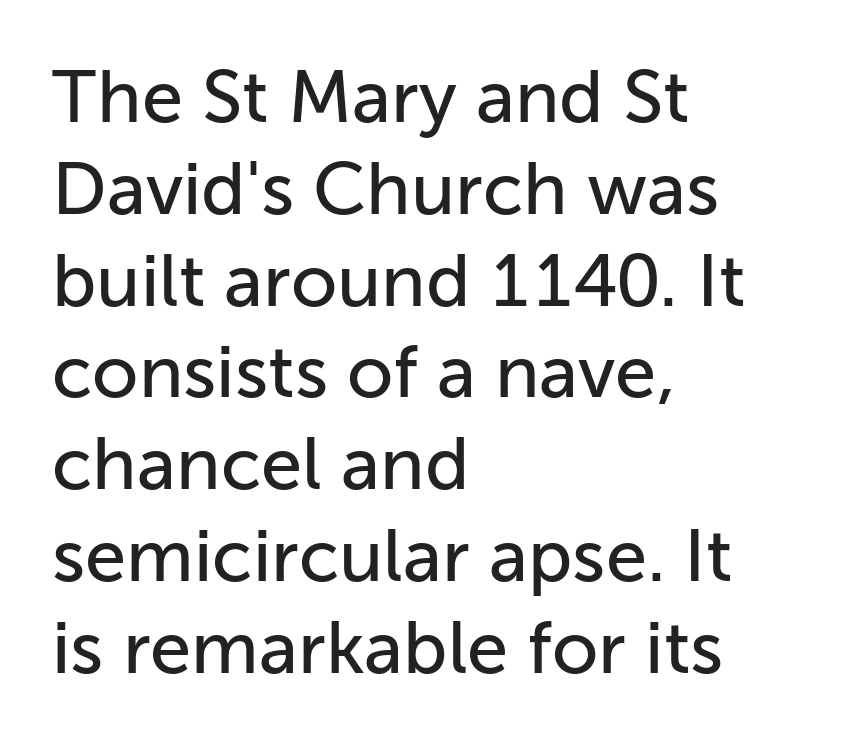
The paragraph shown leans on its left margin. These lines were composed using upright roman letters. What stands out about the letter spacing? Nothing — it is the standard amount. No feet cap the strokes, marking this as sans-serif type. Underline: absent.
